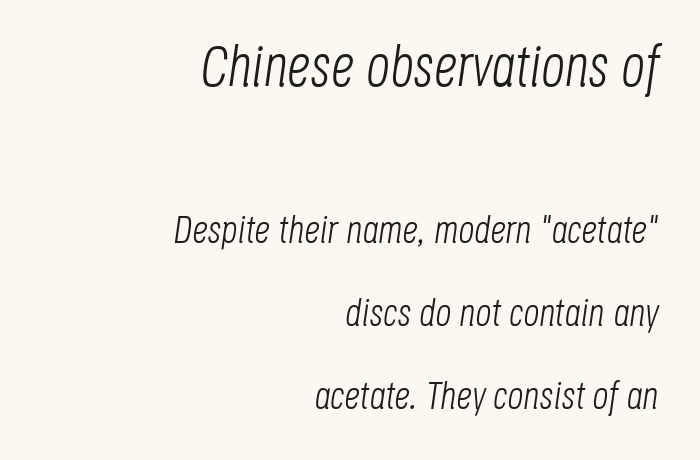
{"italic": "yes", "lean": "right", "slant_degrees": 8, "bold": "no", "weight": "light", "width": "condensed", "stroke_contrast": "low", "x_height": "large", "monospaced": "no", "underline": "no", "align": "right", "line_spacing": "loose", "line_spacing_ratio": 2.14, "letter_spacing": "normal", "letter_spacing_em": 0.0, "larger_block": "first", "size_ratio": 1.49, "glyph_px": 58}
